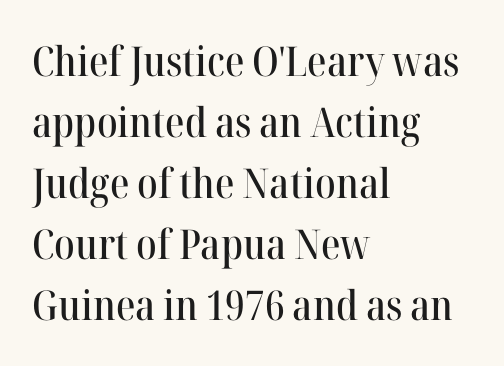
{"serif": "yes", "italic": "no", "width": "normal", "stroke_contrast": "high", "x_height": "medium", "monospaced": "no", "underline": "no", "align": "left", "line_spacing": "normal", "line_spacing_ratio": 1.49, "letter_spacing": "normal", "letter_spacing_em": 0.0, "glyph_px": 41}
